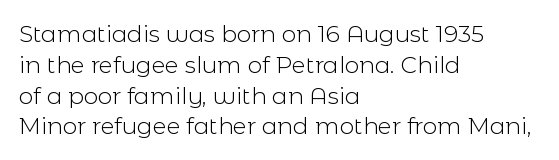
{"italic": "no", "bold": "no", "underline": "no", "align": "left", "line_spacing": "normal", "line_spacing_ratio": 1.34, "letter_spacing": "normal", "letter_spacing_em": 0.0, "glyph_px": 23}
